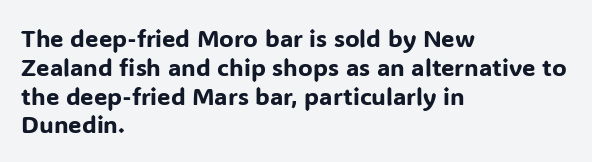
{"italic": "no", "underline": "no", "align": "left", "line_spacing_ratio": 1.2, "letter_spacing": "normal", "letter_spacing_em": 0.0, "glyph_px": 24}
